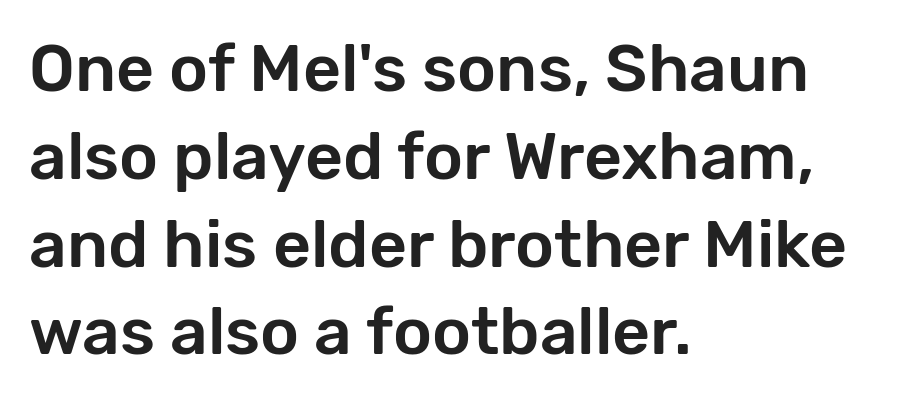
{"serif": "no", "italic": "no", "width": "normal", "stroke_contrast": "low", "x_height": "medium", "monospaced": "no", "underline": "no", "align": "left", "line_spacing": "normal", "line_spacing_ratio": 1.33, "letter_spacing": "normal", "letter_spacing_em": 0.0, "glyph_px": 66}
